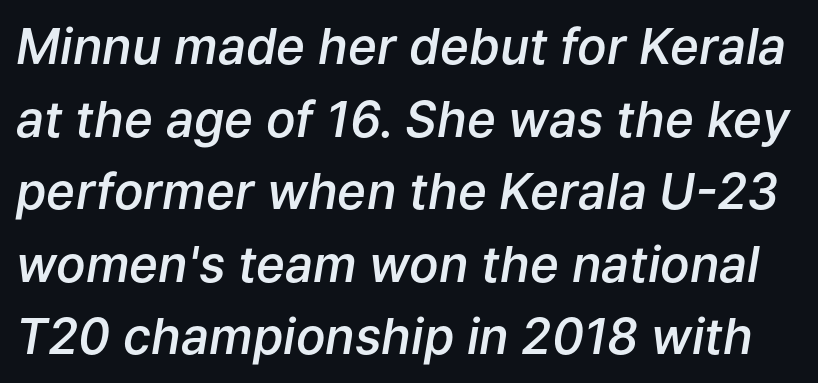
Q: Is the text bold? A: Semi-bold.
Q: Is the text italic (slanted)? A: Yes, it leans right by about 9 degrees.
Q: Is the text underlined? A: No.
Q: Is the spacing between letters normal or unusually wide? A: Normal.
Q: Is the spacing between lines tight, normal or loose? A: Normal.
Q: Width (condensed, normal, or wide)? A: Normal.
Q: Stroke contrast? A: Low.
Q: x-height? A: Medium.
Q: Monospaced? A: No.
